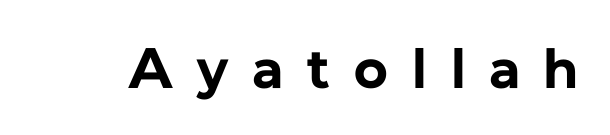
The image shows 57 px bold sans-serif type, upright; set unusually wide letter spacing (+0.43 em), not underlined; low stroke contrast and a medium x-height.
